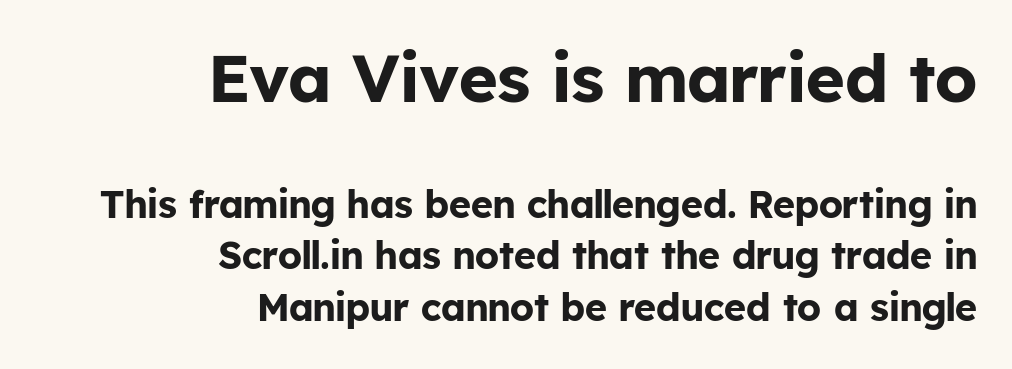
{"serif": "no", "italic": "no", "bold": "yes", "weight": "bold", "width": "normal", "stroke_contrast": "low", "x_height": "medium", "monospaced": "no", "underline": "no", "align": "right", "line_spacing": "normal", "line_spacing_ratio": 1.36, "letter_spacing": "normal", "letter_spacing_em": 0.0, "larger_block": "first", "size_ratio": 1.76, "glyph_px": 67}
